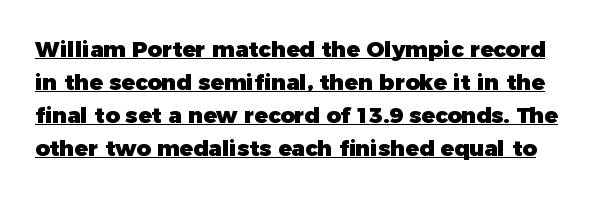
The image shows 22 px bold type, upright; set normal line spacing (1.5x), normal letter spacing, underlined.
